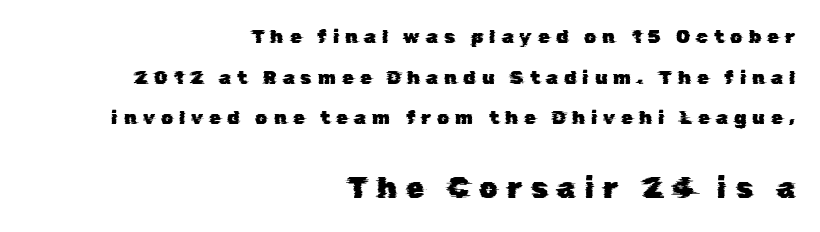
The image shows 29 px sans-serif type; set right-aligned, loose line spacing (2.14x), unusually wide letter spacing (+0.32 em), not underlined; the second (bottom) block is 1.53x larger; low stroke contrast and a medium x-height.
